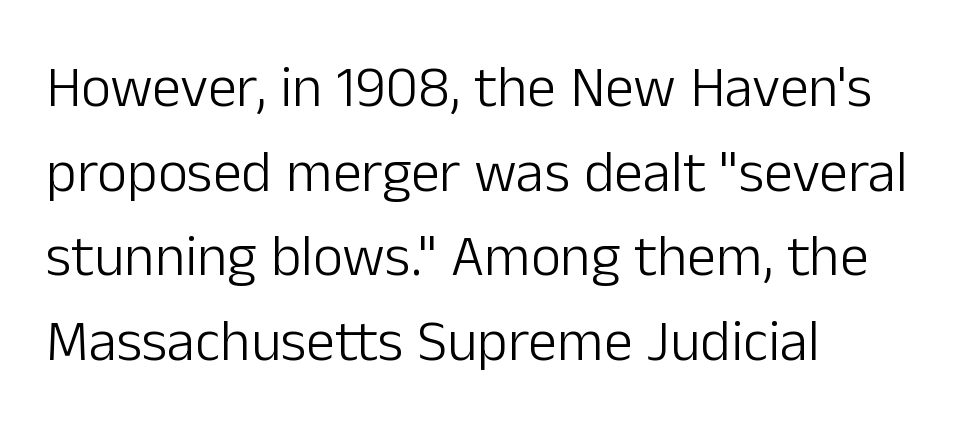
{"serif": "no", "italic": "no", "bold": "no", "weight": "light", "width": "normal", "stroke_contrast": "low", "x_height": "medium", "monospaced": "no", "underline": "no", "align": "left", "line_spacing": "normal", "line_spacing_ratio": 1.46, "letter_spacing": "normal", "letter_spacing_em": 0.0, "glyph_px": 58}
